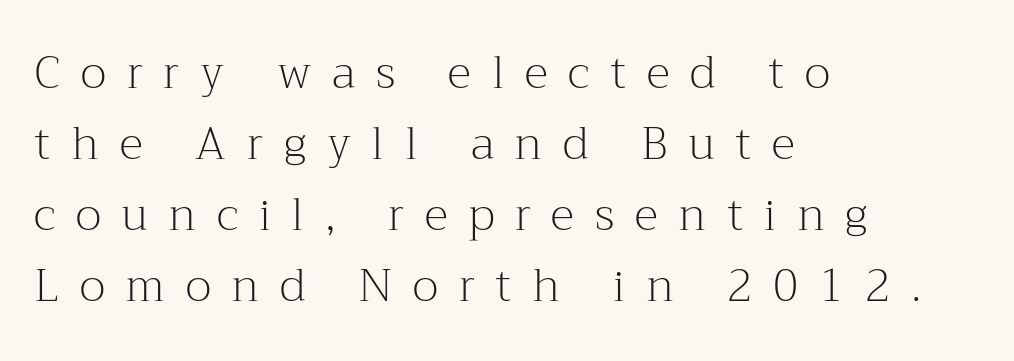
{"serif": "yes", "italic": "no", "bold": "no", "weight": "light", "width": "normal", "stroke_contrast": "medium", "x_height": "medium", "monospaced": "no", "underline": "no", "align": "left", "line_spacing": "normal", "line_spacing_ratio": 1.58, "letter_spacing": "wide", "letter_spacing_em": 0.46, "glyph_px": 45}
